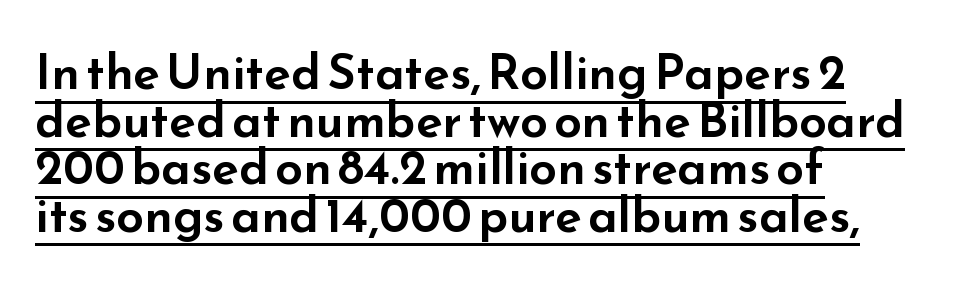
Do the characters align in a grid? No, the font is proportional. Is there much room between lines? No — they nearly touch. Nothing unusual about the tracking: characters are spaced as the font intends. Decoration check: the copy is underlined. These lines stack with their left ends in a neat column.
